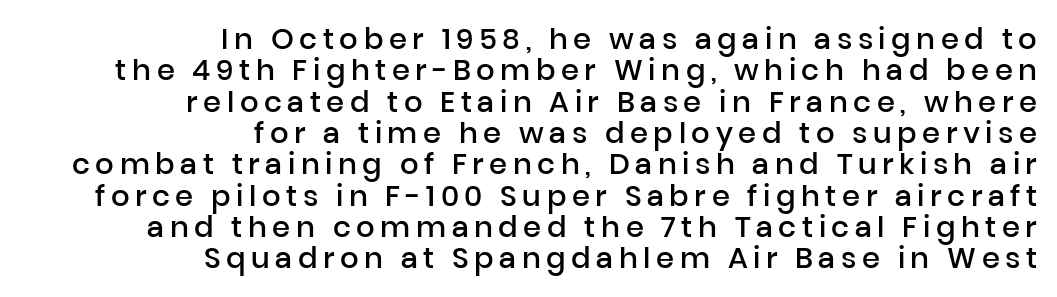
Q: Is the text bold? A: Semi-bold.
Q: Is the text italic (slanted)? A: No, it is upright.
Q: Is the typeface a serif or a sans-serif typeface? A: Sans-serif.
Q: Is the text underlined? A: No.
Q: How is the paragraph aligned? A: Right-aligned.
Q: Is the spacing between lines tight, normal or loose? A: Tight.
Q: Width (condensed, normal, or wide)? A: Normal.
Q: Stroke contrast? A: Low.
Q: x-height? A: Medium.
Q: Monospaced? A: No.
